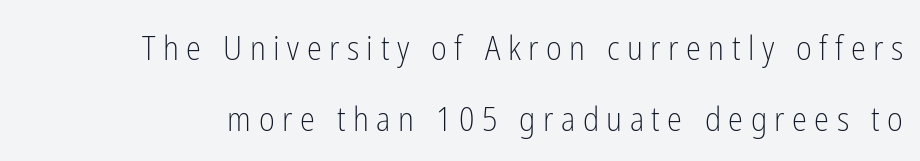
The image shows 34 px light, condensed sans-serif type, upright; set loose line spacing (2.09x), unusually wide letter spacing (+0.22 em), not underlined; low stroke contrast and a medium x-height.
